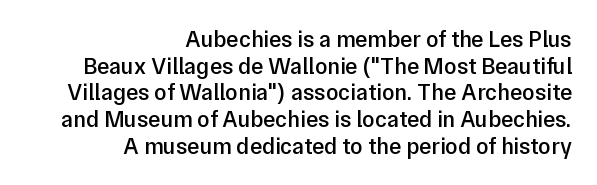
Q: Is the text bold? A: Semi-bold.
Q: Is the text italic (slanted)? A: No, it is upright.
Q: Is the text underlined? A: No.
Q: How is the paragraph aligned? A: Right-aligned.
Q: Is the spacing between letters normal or unusually wide? A: Normal.
